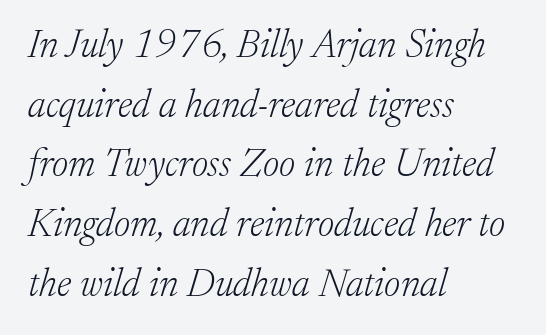
{"serif": "yes", "italic": "yes", "lean": "right", "slant_degrees": 17, "bold": "no", "weight": "light", "width": "normal", "stroke_contrast": "low", "x_height": "medium", "monospaced": "no", "underline": "no", "align": "left", "line_spacing": "normal", "line_spacing_ratio": 1.53, "letter_spacing": "normal", "letter_spacing_em": 0.0, "glyph_px": 39}
